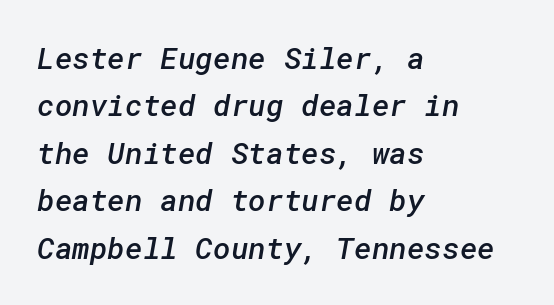
Grotesque or geometric, the face here clearly has no serifs. Teacher's note: observe the even left margin — that is flush-left alignment. The space directly below the letters is spotless. This sample keeps an unexceptional amount of space between lines. Spacing between characters is what you'd get straight out of the box. These lines carry some extra weight — a demibold, not a full bold.
